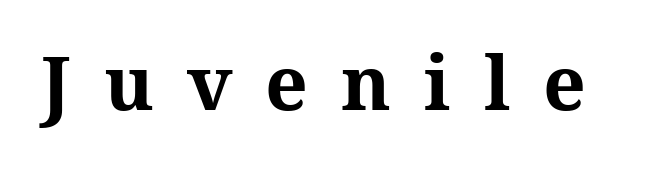
The image shows 75 px bold type, upright; set unusually wide letter spacing (+0.44 em), not underlined; medium stroke contrast and a medium x-height.
